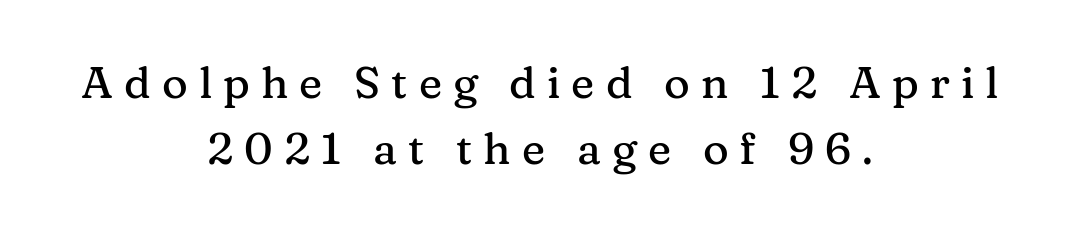
The image shows 44 px serif type, upright; set centered, normal line spacing (1.49x), unusually wide letter spacing (+0.25 em), not underlined; medium stroke contrast and a medium x-height.
